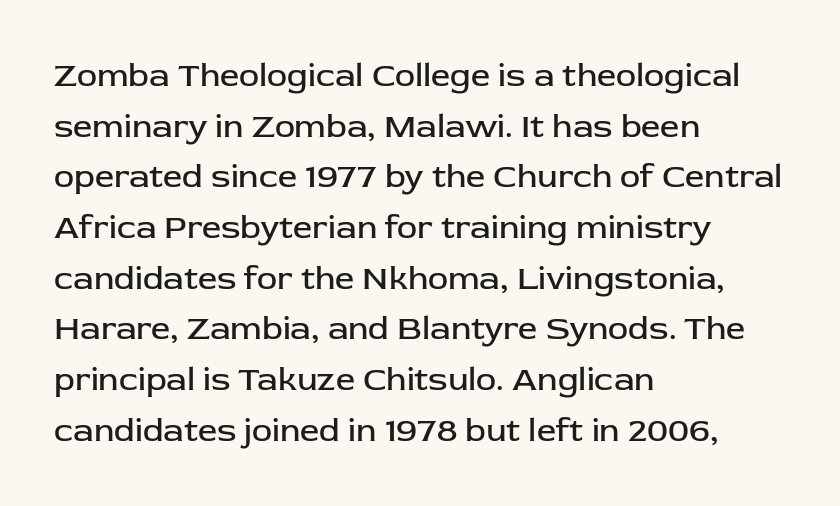
{"serif": "no", "italic": "no", "bold": "no", "weight": "regular", "width": "normal", "stroke_contrast": "low", "x_height": "medium", "monospaced": "no", "underline": "no", "align": "left", "line_spacing": "normal", "line_spacing_ratio": 1.49, "letter_spacing": "normal", "letter_spacing_em": 0.0, "glyph_px": 34}
